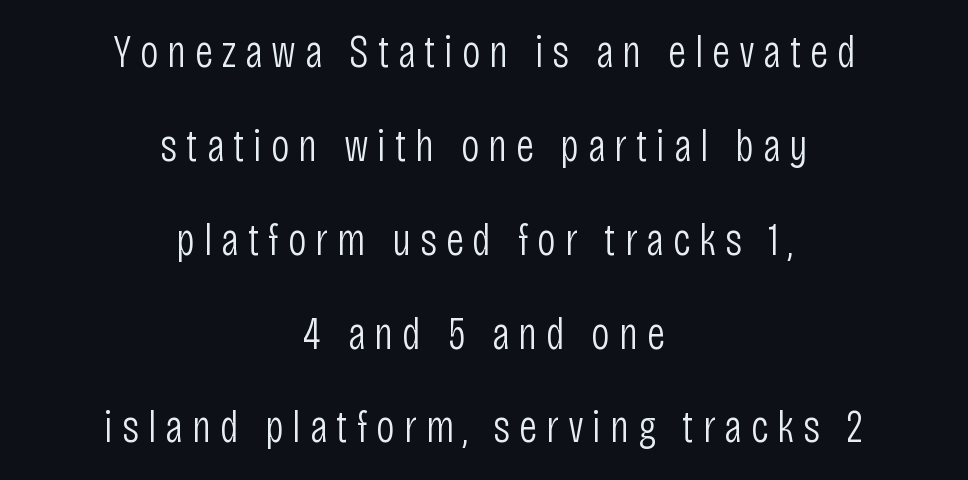
The image shows 46 px light, condensed sans-serif type, upright; set centered, loose line spacing (2.04x), not underlined; low stroke contrast and a large x-height.
